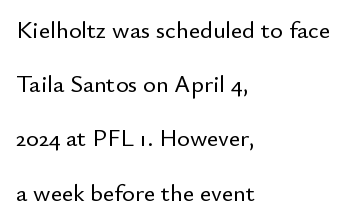
Underlining? Definitely not there. Compared with typical paragraphs, the rows here are farther apart. Ordinary non-slanted type is in use. In CSS terms this would be text-align: left. Observe the ordinary spacing: letters are neighbours, not strangers.
